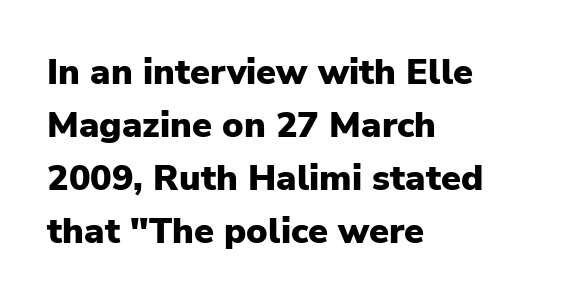
Q: Is the text bold? A: Yes.
Q: Is the text italic (slanted)? A: No, it is upright.
Q: Is the typeface a serif or a sans-serif typeface? A: Sans-serif.
Q: Is the text underlined? A: No.
Q: How is the paragraph aligned? A: Left-aligned.
Q: Is the spacing between letters normal or unusually wide? A: Normal.
Q: Is the spacing between lines tight, normal or loose? A: Normal.
Q: Width (condensed, normal, or wide)? A: Normal.
Q: Stroke contrast? A: Low.
Q: x-height? A: Medium.
Q: Monospaced? A: No.
